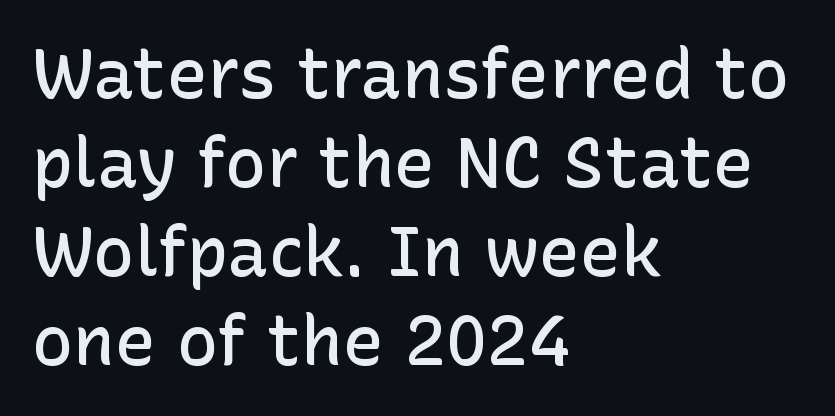
Q: Is the text bold? A: Semi-bold.
Q: Is the text italic (slanted)? A: No, it is upright.
Q: Is the typeface a serif or a sans-serif typeface? A: Sans-serif.
Q: Is the text underlined? A: No.
Q: How is the paragraph aligned? A: Left-aligned.
Q: Is the spacing between letters normal or unusually wide? A: Normal.
Q: Is the spacing between lines tight, normal or loose? A: Normal.
Q: Width (condensed, normal, or wide)? A: Normal.
Q: Stroke contrast? A: Low.
Q: x-height? A: Medium.
Q: Monospaced? A: No.
